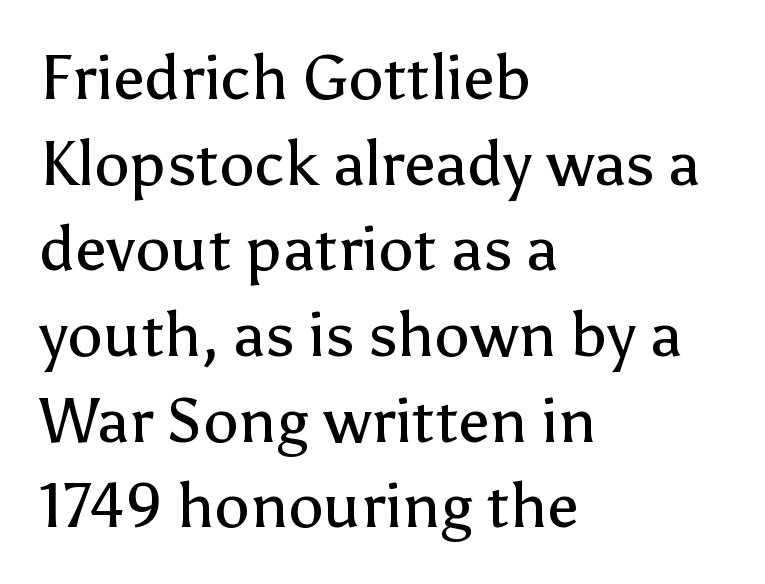
The image shows 63 px regular-weight sans-serif type, upright; set left-aligned, normal line spacing (1.36x), normal letter spacing, not underlined; low stroke contrast and a medium x-height.
